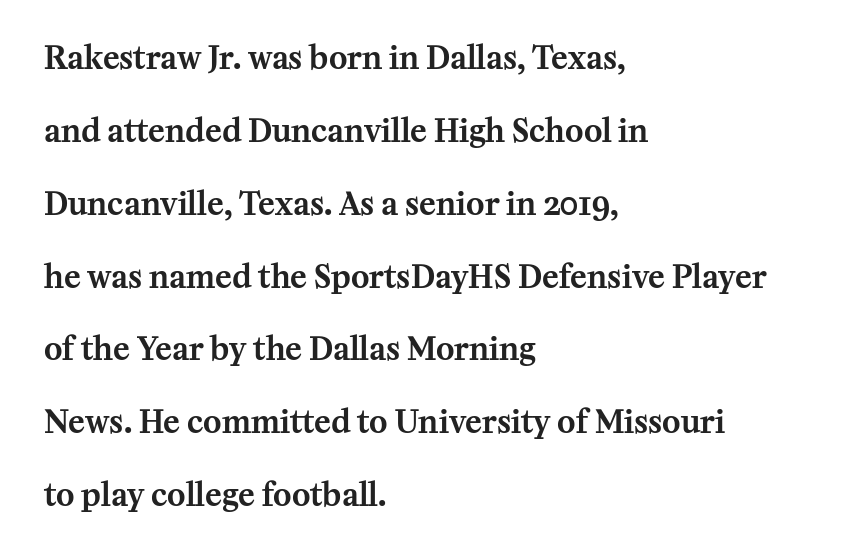
Q: Is the text italic (slanted)? A: No, it is upright.
Q: Is the typeface a serif or a sans-serif typeface? A: Serif.
Q: Is the text underlined? A: No.
Q: How is the paragraph aligned? A: Left-aligned.
Q: Is the spacing between letters normal or unusually wide? A: Normal.
Q: Is the spacing between lines tight, normal or loose? A: Loose.
Q: Width (condensed, normal, or wide)? A: Normal.
Q: Stroke contrast? A: Medium.
Q: x-height? A: Medium.
Q: Monospaced? A: No.
